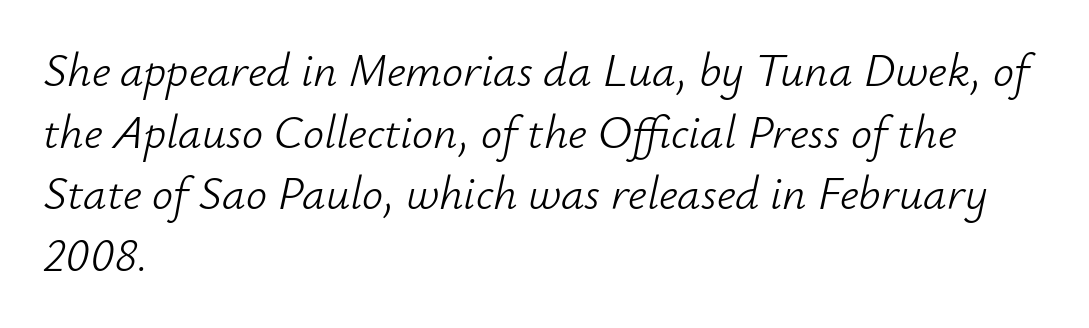
Casual observation: everything's shoved over to the left. Default kerning and tracking; the words read as compact shapes. Slant detected: the letters are inclined. The face used here is proportionally spaced, like ordinary book or web type. No letter is thick-stroked: the sample isn't bold. Normally led — the rows are evenly, conventionally spaced.
